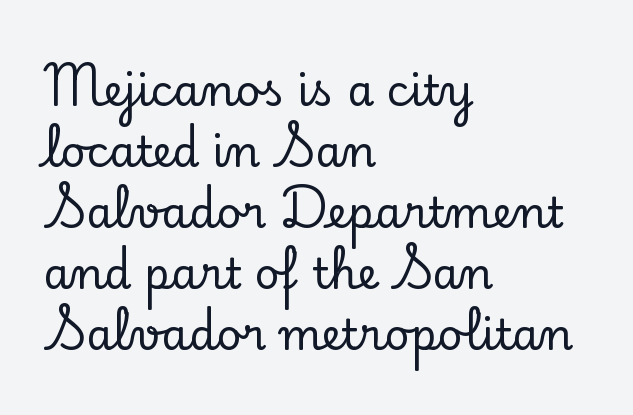
Q: Is the text italic (slanted)? A: No, it is upright.
Q: Is the typeface a serif or a sans-serif typeface? A: Serif.
Q: Is the text underlined? A: No.
Q: How is the paragraph aligned? A: Left-aligned.
Q: Is the spacing between letters normal or unusually wide? A: Normal.
Q: Is the spacing between lines tight, normal or loose? A: Normal.
Q: Width (condensed, normal, or wide)? A: Normal.
Q: Stroke contrast? A: Low.
Q: x-height? A: Small.
Q: Monospaced? A: No.
